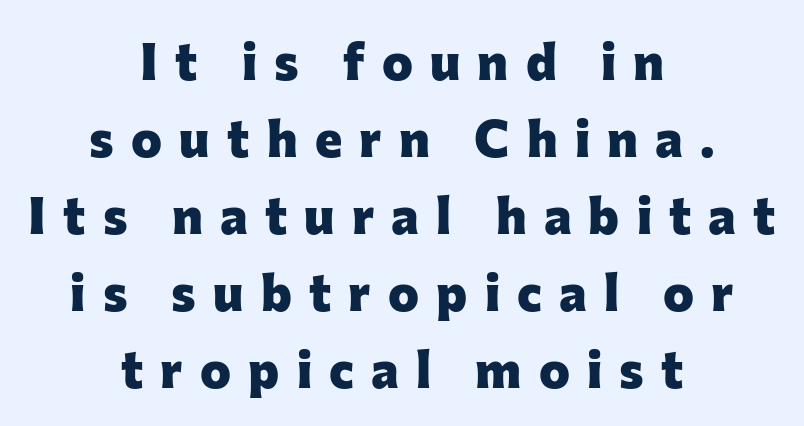
{"serif": "no", "italic": "no", "bold": "yes", "weight": "heavy", "width": "normal", "stroke_contrast": "low", "x_height": "medium", "monospaced": "no", "underline": "no", "align": "center", "line_spacing": "normal", "line_spacing_ratio": 1.48, "letter_spacing": "wide", "letter_spacing_em": 0.33, "glyph_px": 52}
